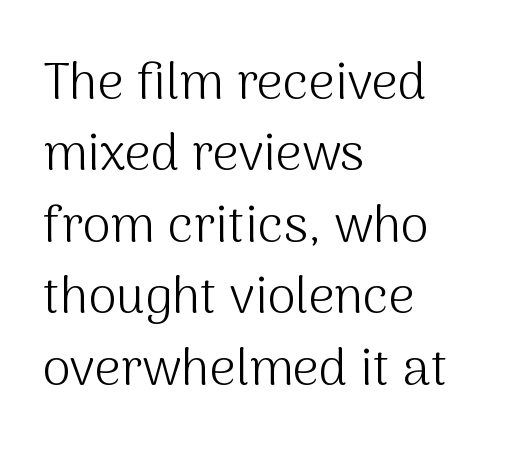
Q: Is the text bold? A: No.
Q: Is the text italic (slanted)? A: No, it is upright.
Q: Is the typeface a serif or a sans-serif typeface? A: Sans-serif.
Q: Is the text underlined? A: No.
Q: How is the paragraph aligned? A: Left-aligned.
Q: Is the spacing between letters normal or unusually wide? A: Normal.
Q: Is the spacing between lines tight, normal or loose? A: Normal.
Q: Width (condensed, normal, or wide)? A: Normal.
Q: Stroke contrast? A: Medium.
Q: x-height? A: Medium.
Q: Monospaced? A: No.
